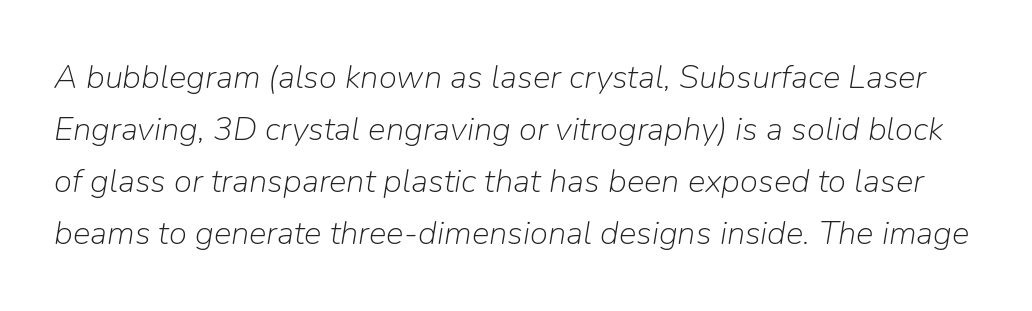
Q: Is the text bold? A: No.
Q: Is the text italic (slanted)? A: Yes, it leans right by about 9 degrees.
Q: Is the text underlined? A: No.
Q: Is the spacing between letters normal or unusually wide? A: Normal.
Q: Is the spacing between lines tight, normal or loose? A: Normal.
Q: Width (condensed, normal, or wide)? A: Normal.
Q: Stroke contrast? A: Low.
Q: x-height? A: Medium.
Q: Monospaced? A: No.
